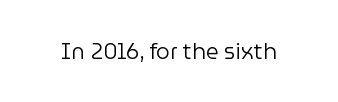
Q: Is the text bold? A: No.
Q: Is the text italic (slanted)? A: No, it is upright.
Q: Is the text underlined? A: No.
Q: Is the spacing between letters normal or unusually wide? A: Normal.
